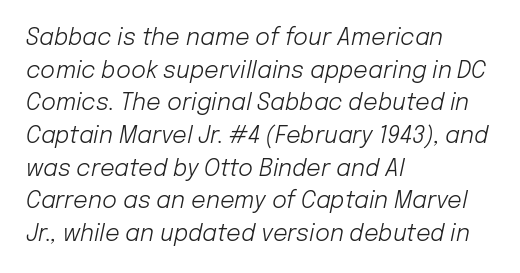
Q: Is the text bold? A: No.
Q: Is the text italic (slanted)? A: Yes, it leans right by about 12 degrees.
Q: Is the text underlined? A: No.
Q: How is the paragraph aligned? A: Left-aligned.
Q: Is the spacing between letters normal or unusually wide? A: Normal.
Q: Is the spacing between lines tight, normal or loose? A: Normal.
